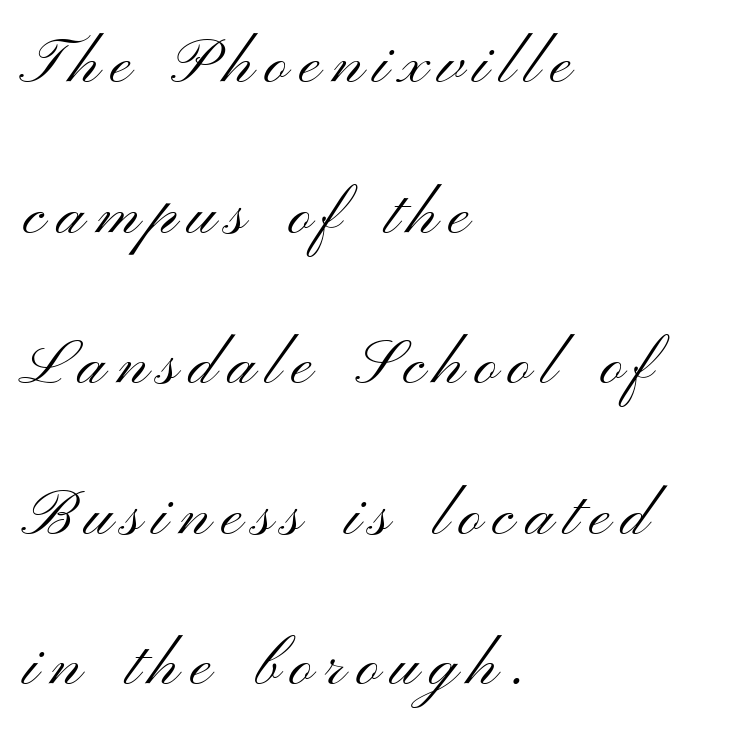
The image shows 63 px light, wide sans-serif type; set left-aligned, loose line spacing (2.39x), not underlined; medium stroke contrast and a small x-height.
